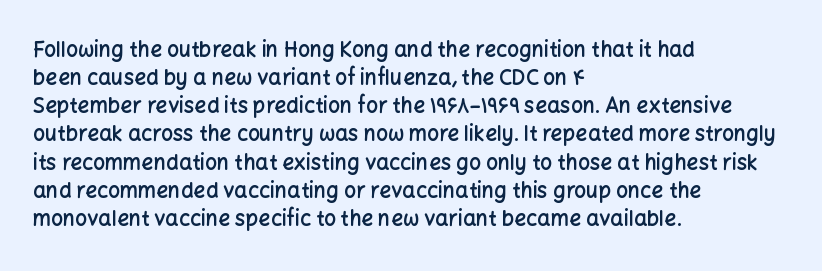
Q: Is the text bold? A: Semi-bold.
Q: Is the text italic (slanted)? A: No, it is upright.
Q: Is the text underlined? A: No.
Q: How is the paragraph aligned? A: Left-aligned.
Q: Is the spacing between letters normal or unusually wide? A: Normal.
Q: Is the spacing between lines tight, normal or loose? A: Normal.
